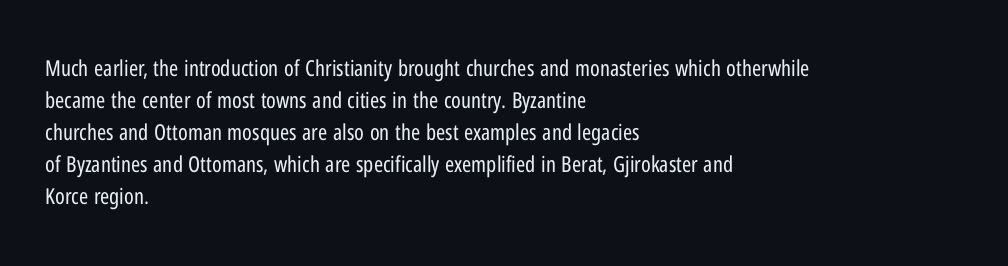
This sample uses an upright cut, with every glyph sitting square on the baseline. Check the space under the baseline: it is left empty. These lines are set flush left with a ragged right edge. Weight: not bold — regular or lighter.
